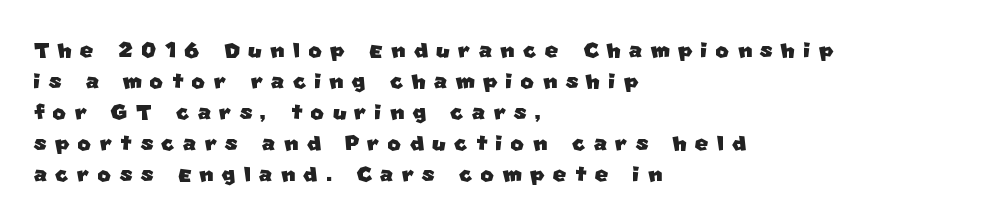
The image shows 29 px sans-serif type; set left-aligned, tight line spacing (1.07x), unusually wide letter spacing (+0.28 em), not underlined; low stroke contrast and a large x-height.
